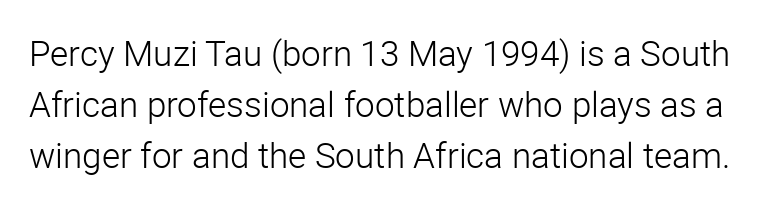
{"serif": "no", "italic": "no", "bold": "no", "weight": "light", "width": "normal", "stroke_contrast": "low", "x_height": "medium", "monospaced": "no", "underline": "no", "line_spacing": "normal", "line_spacing_ratio": 1.46, "letter_spacing": "normal", "letter_spacing_em": 0.0, "glyph_px": 35}
